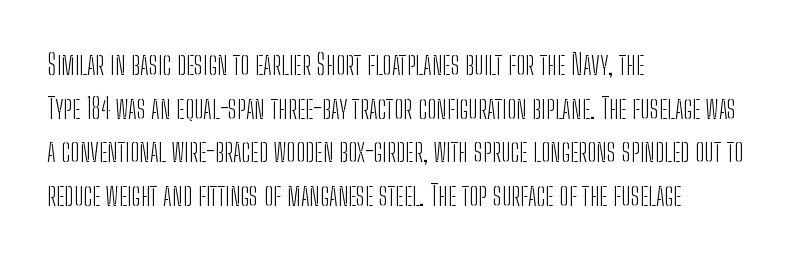
{"serif": "no", "italic": "no", "bold": "no", "weight": "light", "width": "condensed", "stroke_contrast": "low", "x_height": "medium", "monospaced": "no", "underline": "no", "align": "left", "line_spacing": "normal", "line_spacing_ratio": 1.56, "letter_spacing": "normal", "letter_spacing_em": 0.0, "glyph_px": 28}
